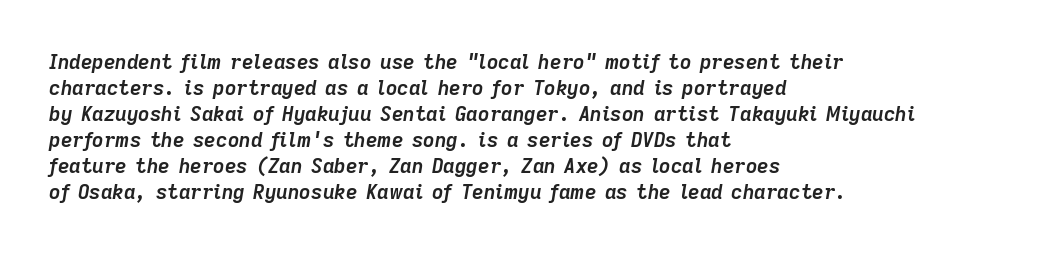
{"italic": "yes", "lean": "right", "slant_degrees": 9, "bold": "yes", "underline": "no", "align": "left", "line_spacing": "normal", "line_spacing_ratio": 1.3, "letter_spacing": "normal", "letter_spacing_em": 0.0, "glyph_px": 20}
